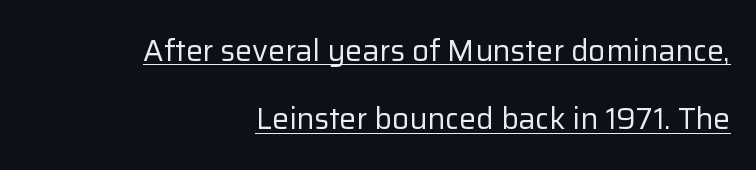
The image shows 30 px regular-weight sans-serif type, upright; set right-aligned, loose line spacing (2.28x), normal letter spacing, underlined; low stroke contrast and a medium x-height.
